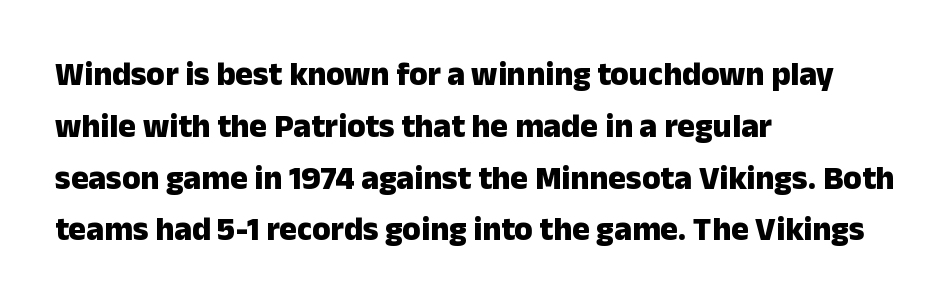
{"serif": "no", "italic": "no", "bold": "yes", "weight": "heavy", "width": "normal", "stroke_contrast": "low", "x_height": "medium", "monospaced": "no", "underline": "no", "align": "left", "line_spacing": "normal", "line_spacing_ratio": 1.57, "letter_spacing": "normal", "letter_spacing_em": 0.0, "glyph_px": 33}
